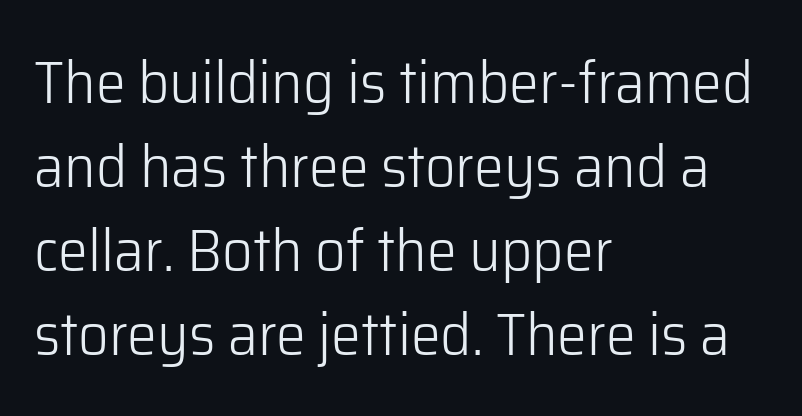
Q: Is the text bold? A: No.
Q: Is the text italic (slanted)? A: No, it is upright.
Q: Is the typeface a serif or a sans-serif typeface? A: Sans-serif.
Q: Is the text underlined? A: No.
Q: How is the paragraph aligned? A: Left-aligned.
Q: Is the spacing between letters normal or unusually wide? A: Normal.
Q: Is the spacing between lines tight, normal or loose? A: Normal.
Q: Width (condensed, normal, or wide)? A: Normal.
Q: Stroke contrast? A: Low.
Q: x-height? A: Medium.
Q: Monospaced? A: No.
